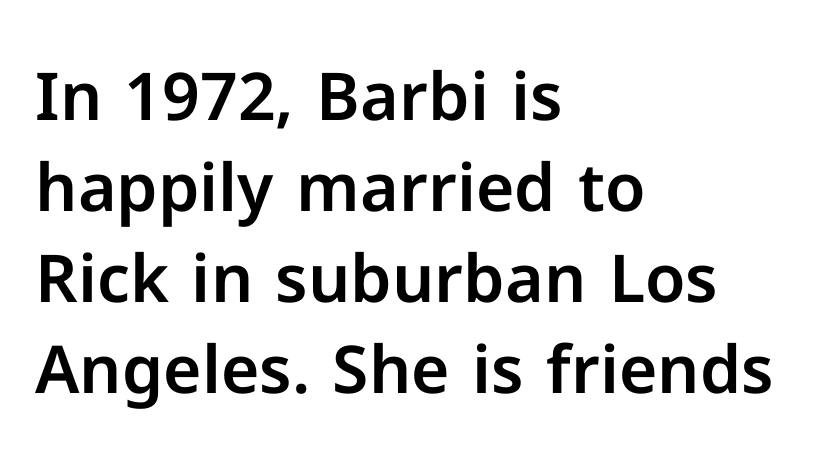
Q: Is the text italic (slanted)? A: No, it is upright.
Q: Is the typeface a serif or a sans-serif typeface? A: Sans-serif.
Q: Is the text underlined? A: No.
Q: How is the paragraph aligned? A: Left-aligned.
Q: Is the spacing between letters normal or unusually wide? A: Normal.
Q: Is the spacing between lines tight, normal or loose? A: Normal.
Q: Width (condensed, normal, or wide)? A: Normal.
Q: Stroke contrast? A: Low.
Q: x-height? A: Medium.
Q: Monospaced? A: No.
